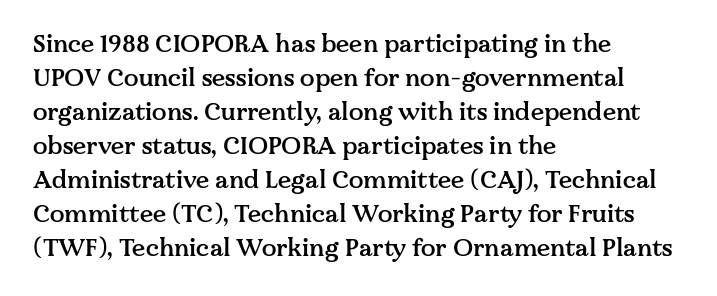
The image shows 24 px text type, upright; set left-aligned, normal line spacing (1.42x), normal letter spacing, not underlined.
